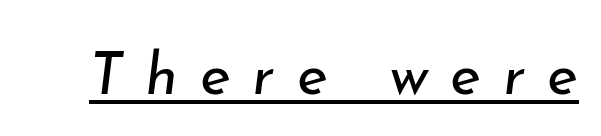
Q: Is the text bold? A: No.
Q: Is the text italic (slanted)? A: Yes, it leans right by about 7 degrees.
Q: Is the text underlined? A: Yes.
Q: Is the spacing between letters normal or unusually wide? A: Unusually wide.
Q: Width (condensed, normal, or wide)? A: Normal.
Q: Stroke contrast? A: Low.
Q: x-height? A: Small.
Q: Monospaced? A: No.
